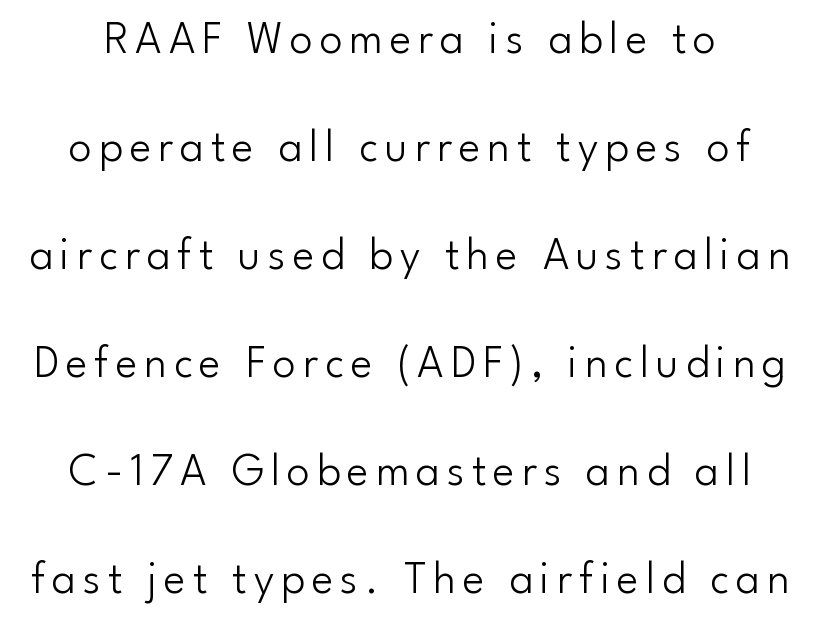
The image shows 46 px light sans-serif type, upright; set loose line spacing (2.35x), not underlined; low stroke contrast and a small x-height.
